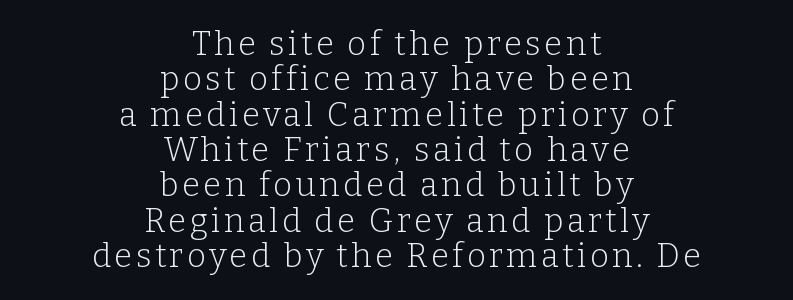
{"serif": "yes", "italic": "no", "bold": "no", "weight": "light", "width": "normal", "stroke_contrast": "low", "x_height": "medium", "monospaced": "no", "underline": "no", "align": "center", "line_spacing": "tight", "line_spacing_ratio": 1.07, "glyph_px": 33}
